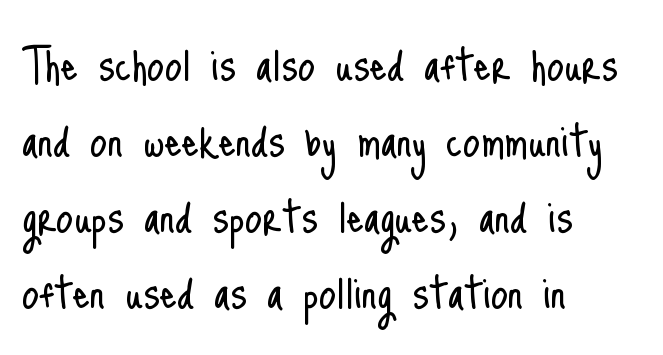
Spacing verdict: proportional, widths tailored to each character. Baseline-to-baseline distance is the conventional proportion of letter height. Does extra space separate the letters? No, they use regular spacing. This sample uses a sans-serif face.
